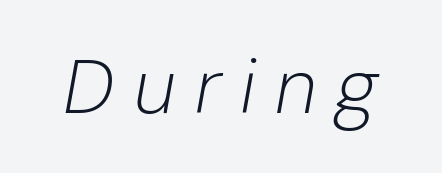
{"italic": "yes", "lean": "right", "slant_degrees": 10, "bold": "no", "weight": "light", "width": "normal", "stroke_contrast": "low", "x_height": "medium", "monospaced": "no", "underline": "no", "letter_spacing": "wide", "letter_spacing_em": 0.25, "glyph_px": 77}
